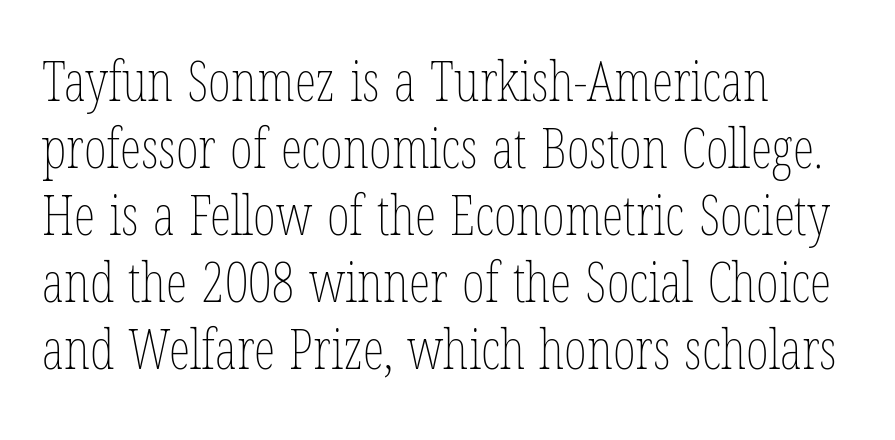
Does extra space separate the letters? No, they use regular spacing. Spacing verdict: proportional, widths tailored to each character. No italicization has been applied; the sample stays upright. Glance below the letters and you will spot only blank space.
